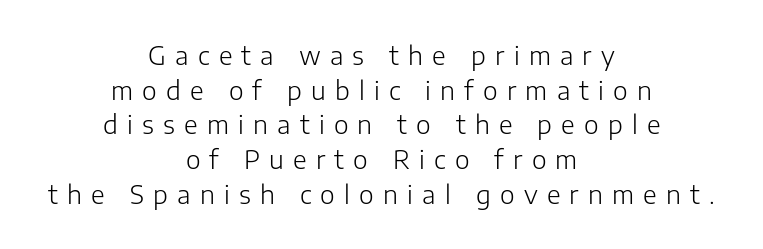
The image shows 25 px text type, upright; set centered, normal line spacing (1.39x), unusually wide letter spacing (+0.37 em), not underlined.
